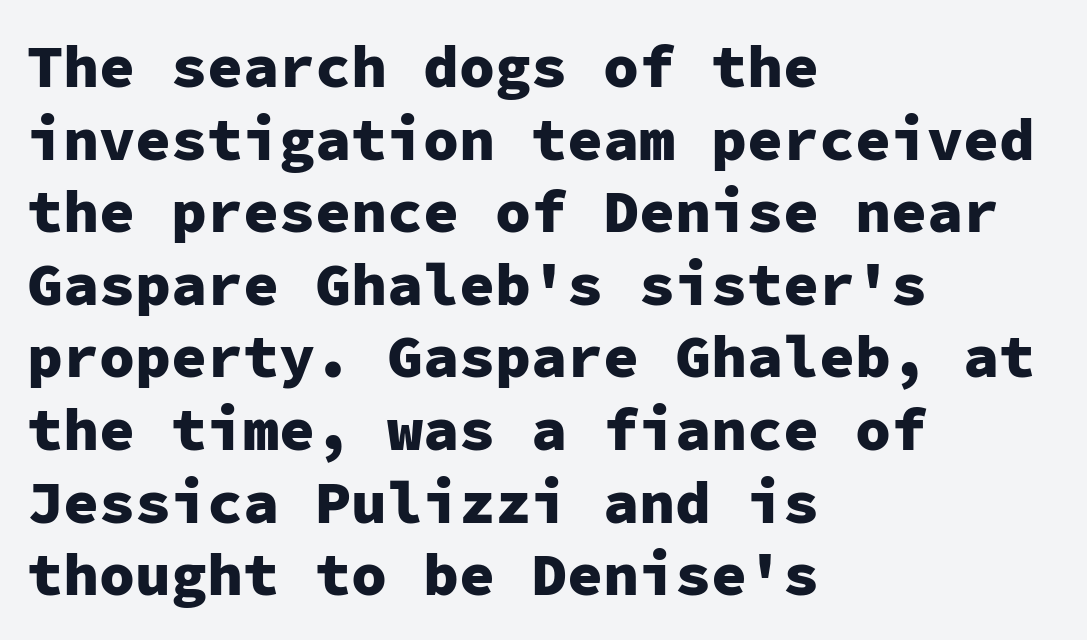
Q: Is the text bold? A: Yes.
Q: Is the text italic (slanted)? A: No, it is upright.
Q: Is the typeface a serif or a sans-serif typeface? A: Sans-serif.
Q: Is the text underlined? A: No.
Q: How is the paragraph aligned? A: Left-aligned.
Q: Is the spacing between letters normal or unusually wide? A: Normal.
Q: Width (condensed, normal, or wide)? A: Normal.
Q: Stroke contrast? A: Low.
Q: x-height? A: Medium.
Q: Monospaced? A: Yes.
